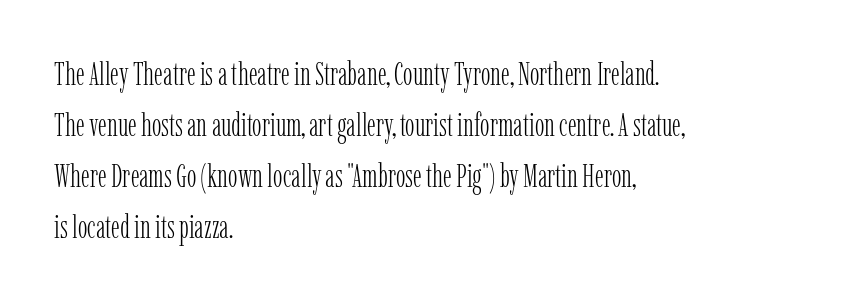
Anything drawn beneath the words? Only blank space. The face looks like a standard text weight, possibly lighter. A typesetter would label this face a serif. In terms of posture, this sample is upright. The letterforms sit shoulder to shoulder at normal distance.
